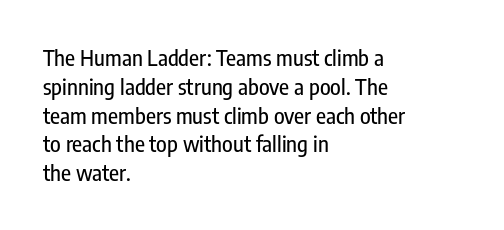
Descender tails drop into unmarked territory. Horizontal alignment here is leftward, the default for most running prose. Does extra space separate the letters? No, they use regular spacing. Upright lettering throughout. Evenly set lines give the paragraph a standard silhouette.
